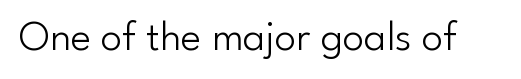
Q: Is the text bold? A: No.
Q: Is the text italic (slanted)? A: No, it is upright.
Q: Is the typeface a serif or a sans-serif typeface? A: Sans-serif.
Q: Is the text underlined? A: No.
Q: Is the spacing between letters normal or unusually wide? A: Normal.
Q: Width (condensed, normal, or wide)? A: Normal.
Q: Stroke contrast? A: Low.
Q: x-height? A: Small.
Q: Monospaced? A: No.
